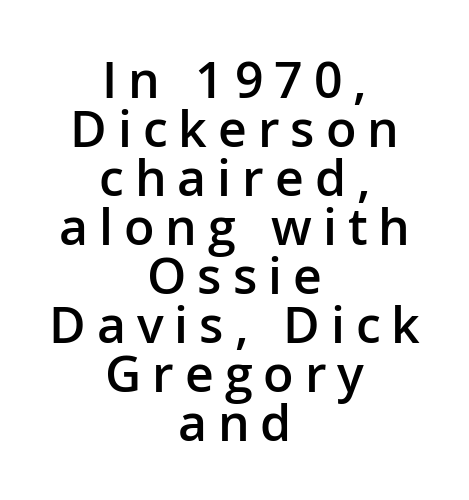
Descenders are the only things crossing below the line. This sample is center-justified, so both line endings float freely. Firm but not heavy-handed strokes: this text is semibold. You can tell from the bare stems that sans-serif type was used. The face used here is proportionally spaced, like ordinary book or web type. You could only call the tracking loose — the letters float apart.
